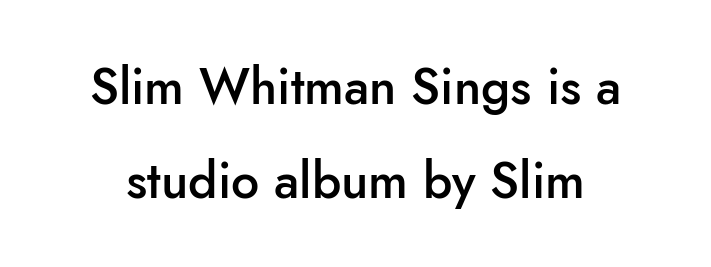
Q: Is the text bold? A: Semi-bold.
Q: Is the text italic (slanted)? A: No, it is upright.
Q: Is the typeface a serif or a sans-serif typeface? A: Sans-serif.
Q: Is the text underlined? A: No.
Q: Is the spacing between letters normal or unusually wide? A: Normal.
Q: Width (condensed, normal, or wide)? A: Normal.
Q: Stroke contrast? A: Low.
Q: x-height? A: Small.
Q: Monospaced? A: No.
